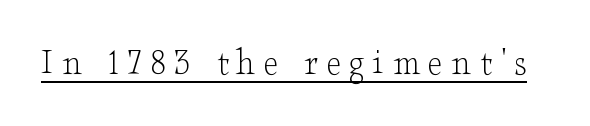
Q: Is the text bold? A: No.
Q: Is the text italic (slanted)? A: No, it is upright.
Q: Is the typeface a serif or a sans-serif typeface? A: Serif.
Q: Is the text underlined? A: Yes.
Q: Is the spacing between letters normal or unusually wide? A: Unusually wide.
Q: Width (condensed, normal, or wide)? A: Wide.
Q: Stroke contrast? A: Low.
Q: x-height? A: Small.
Q: Monospaced? A: No.
